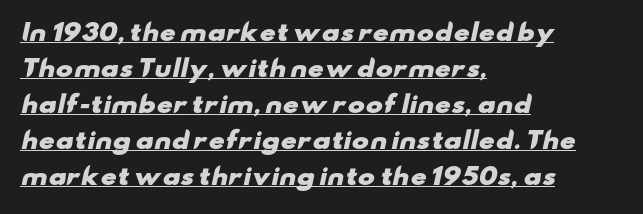
The image shows 23 px bold type; set left-aligned, normal line spacing (1.56x), normal letter spacing, underlined.
